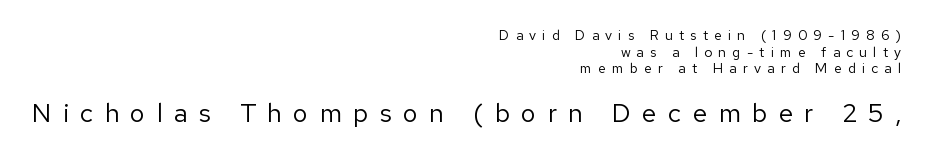
The passage shown has open, widely tracked lettering throughout. The lower block of text is set noticeably larger than the block above it. Words float on clear page, feet unadorned. The weight would be labelled regular, book, light, or lighter still. Teacher's note: observe the even right margin — that is flush-right alignment.
